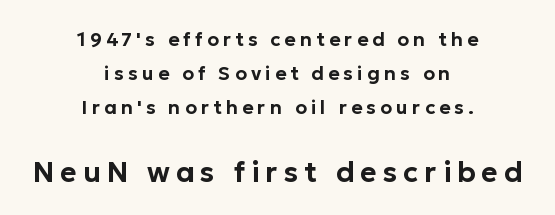
Q: Is the text italic (slanted)? A: No, it is upright.
Q: Is the typeface a serif or a sans-serif typeface? A: Sans-serif.
Q: Is the text underlined? A: No.
Q: How is the paragraph aligned? A: Centered.
Q: Is the spacing between letters normal or unusually wide? A: Unusually wide.
Q: Which block of text is set in a larger size, the first (top) or the second (bottom)? A: The second (bottom) one.
Q: Width (condensed, normal, or wide)? A: Normal.
Q: Stroke contrast? A: Low.
Q: x-height? A: Medium.
Q: Monospaced? A: No.
